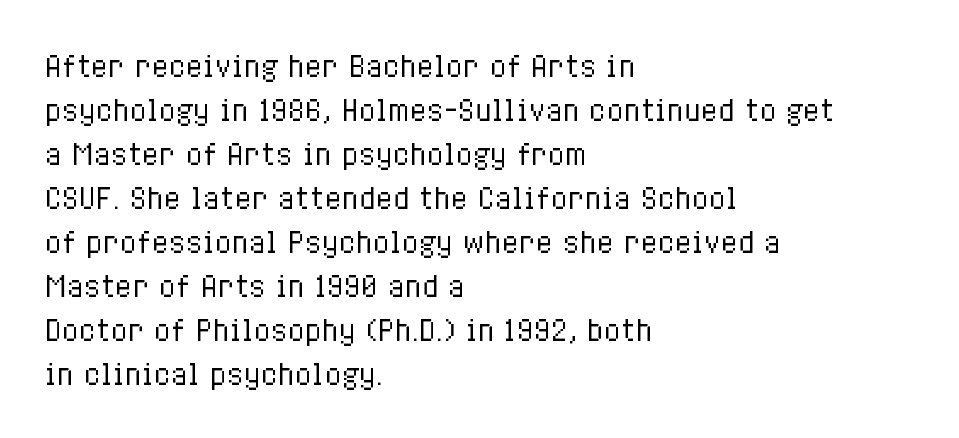
The image shows 28 px regular-weight, condensed type, upright; set left-aligned, normal line spacing (1.57x), normal letter spacing, not underlined; low stroke contrast and a medium x-height.
